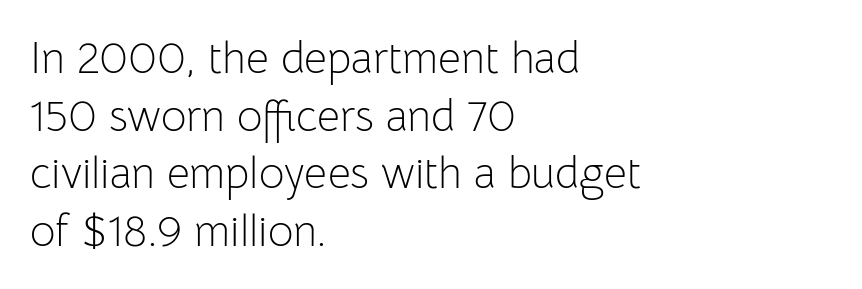
{"serif": "no", "italic": "no", "bold": "no", "weight": "light", "width": "normal", "stroke_contrast": "low", "x_height": "medium", "monospaced": "no", "underline": "no", "align": "left", "line_spacing": "normal", "line_spacing_ratio": 1.31, "letter_spacing": "normal", "letter_spacing_em": 0.0, "glyph_px": 44}
